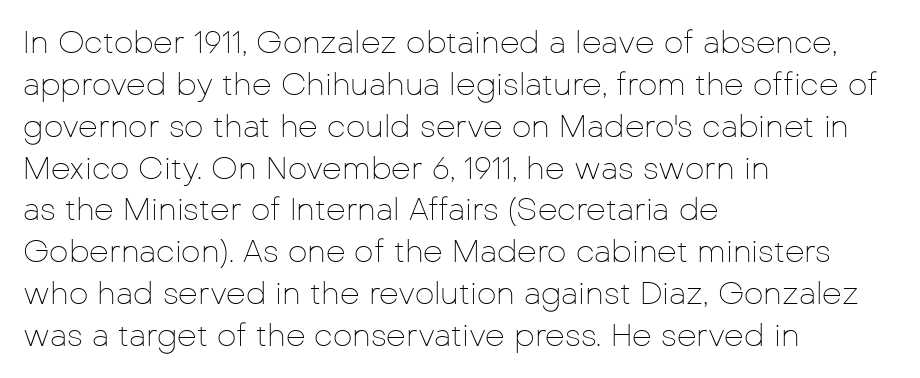
The image shows 31 px thin sans-serif type, upright; set left-aligned, normal line spacing (1.35x), normal letter spacing, not underlined; low stroke contrast and a medium x-height.
